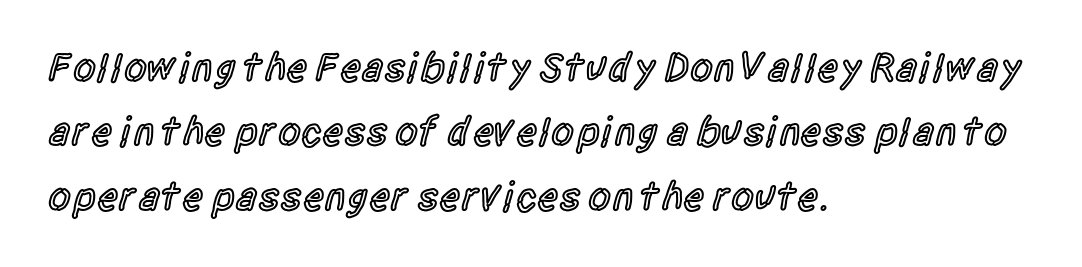
Weight: semibold (demi). Does the type have serifs? No, each stem ends abruptly. Teacher's note: observe the even left margin — that is flush-left alignment. Note the varied advance widths — an 'i' is clearly narrower than an 'm'. Each row of text sits above clean, open space.
